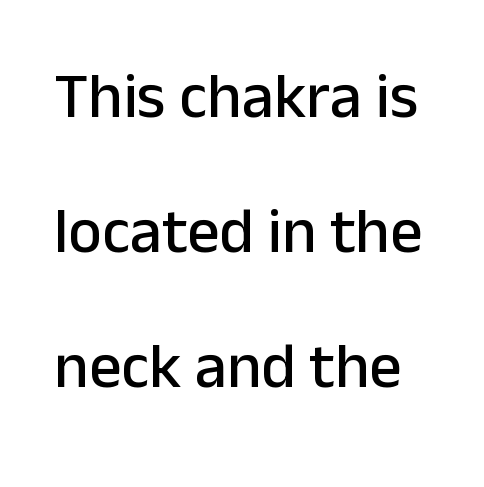
The image shows 64 px sans-serif type, upright; set loose line spacing (2.11x), normal letter spacing, not underlined; low stroke contrast and a medium x-height.
